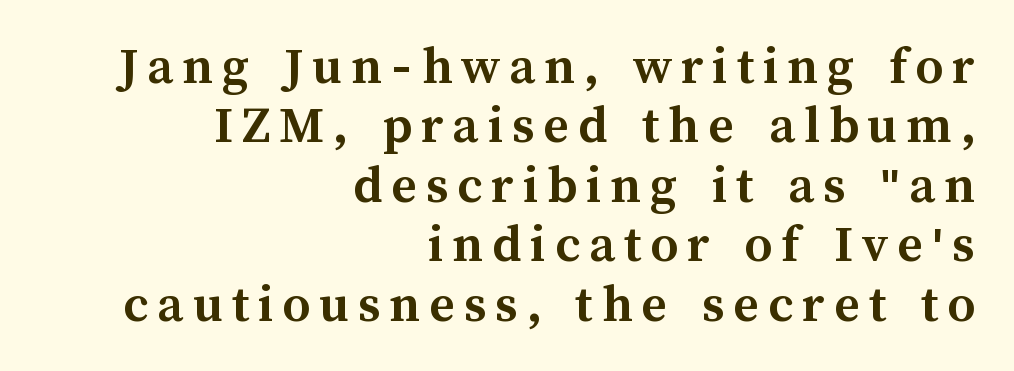
{"italic": "no", "bold": "yes", "weight": "semibold", "width": "normal", "stroke_contrast": "medium", "x_height": "medium", "monospaced": "no", "underline": "no", "align": "right", "line_spacing": "tight", "line_spacing_ratio": 1.08, "glyph_px": 55}
